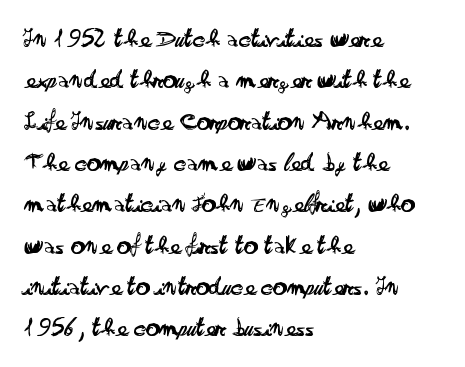
In terms of leading, this rendering sits right in the middle. The lettering stays uniformly vertical, giving the passage a roman look. Decoration check: the copy has no underline. The passage shown is not bold in any degree. How are the letters spaced? Ordinarily, with no added tracking.
